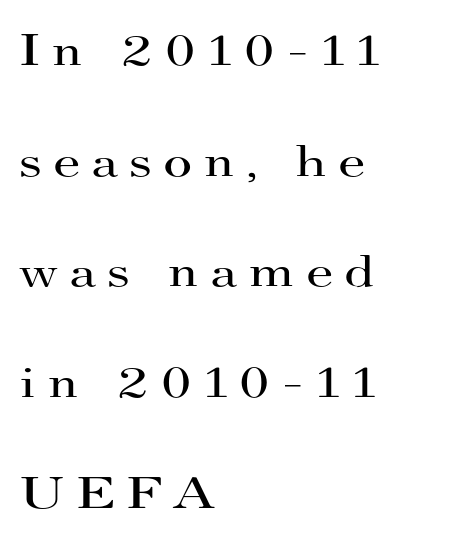
The image shows 45 px regular-weight, wide serif type, upright; set left-aligned, loose line spacing (2.46x), unusually wide letter spacing (+0.24 em), not underlined; high stroke contrast and a small x-height.
